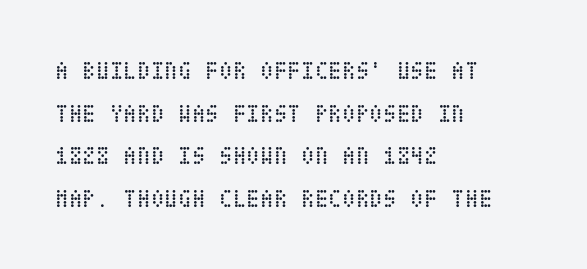
{"italic": "no", "bold": "no", "underline": "no", "align": "left", "line_spacing_ratio": 1.71, "letter_spacing": "normal", "letter_spacing_em": 0.0, "glyph_px": 25}
